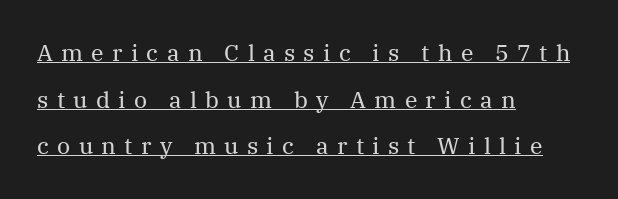
The designer dialed line spacing up above the default. Do the letters lean? They stand straight. The font is comparable to plain body text, perhaps lighter. The rendering uses the underline text-decoration. The face used here is rendered with a markedly widened letterfit. Casual observation: everything's shoved over to the left.
